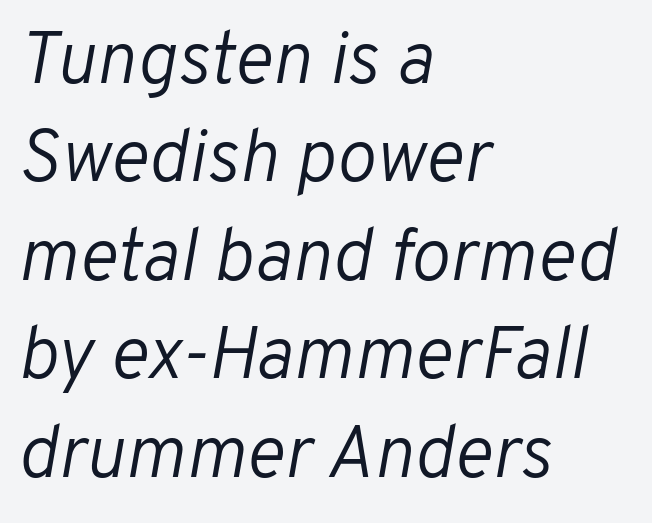
These glyphs show unthickened strokes, regular width or finer. The words here are not underlined. The glyphs look as if they've been sheared to an angle. A typesetter would call this leading conventional body-copy spacing. Teacher's note: observe the even left margin — that is flush-left alignment.
